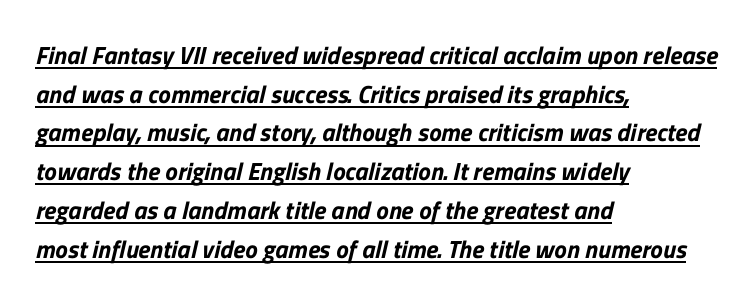
Honestly, the letter spacing is just normal — you wouldn't notice it. The typesetter chose a ragged-right arrangement here. Beneath each row of characters lies a ruled line. Normally led — the rows are evenly, conventionally spaced.
